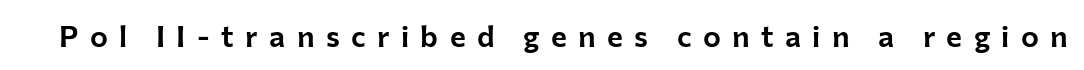
Q: Is the text italic (slanted)? A: No, it is upright.
Q: Is the typeface a serif or a sans-serif typeface? A: Sans-serif.
Q: Is the text underlined? A: No.
Q: Is the spacing between letters normal or unusually wide? A: Unusually wide.
Q: Width (condensed, normal, or wide)? A: Normal.
Q: Stroke contrast? A: Low.
Q: x-height? A: Medium.
Q: Monospaced? A: No.
